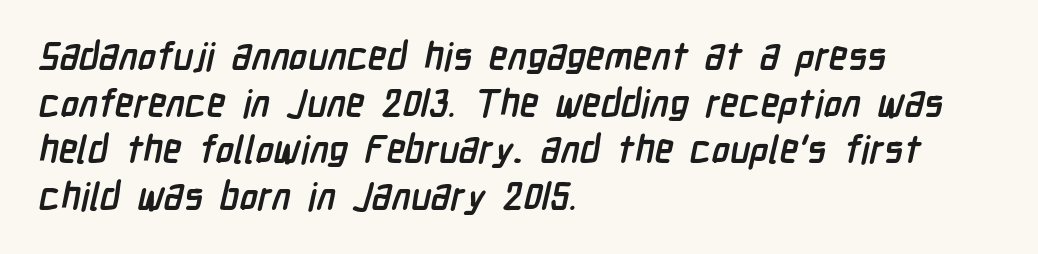
The image shows 38 px semibold, condensed sans-serif type; set left-aligned, line spacing 1.23x, normal letter spacing, not underlined; low stroke contrast and a medium x-height.
